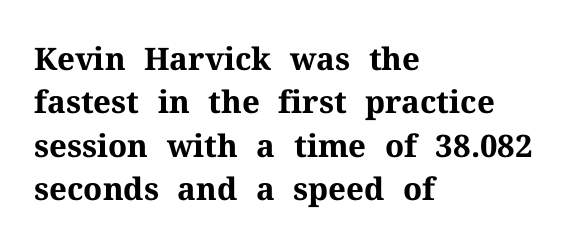
The strip under each line holds only bare page. These lines keep a tight, regular rhythm from letter to letter. Heavy-handed strokes throughout: this text is bold. Letterform terminals end in serifs throughout the passage.
